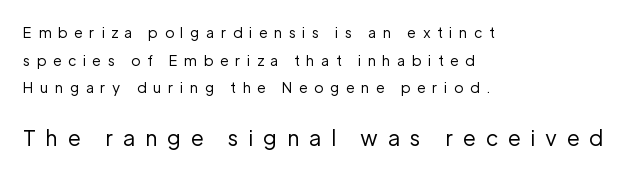
Reading down the column, the eye jumps a long way to each next line. The passage shown is not underscored anywhere. Character size in the trailing block exceeds that of the leading block. Bold? No — there's no thickening of the strokes.
